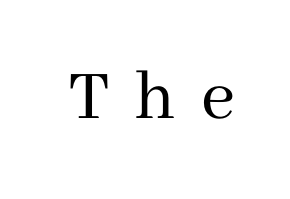
{"serif": "yes", "italic": "no", "bold": "no", "weight": "regular", "width": "normal", "stroke_contrast": "medium", "x_height": "medium", "monospaced": "no", "underline": "no", "letter_spacing": "wide", "letter_spacing_em": 0.33, "glyph_px": 75}
